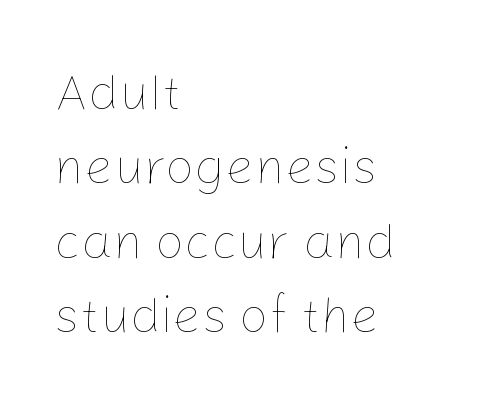
{"italic": "no", "bold": "no", "weight": "thin", "width": "normal", "stroke_contrast": "low", "x_height": "medium", "monospaced": "no", "underline": "no", "align": "left", "line_spacing": "normal", "line_spacing_ratio": 1.46, "letter_spacing": "normal", "letter_spacing_em": 0.0, "glyph_px": 51}
